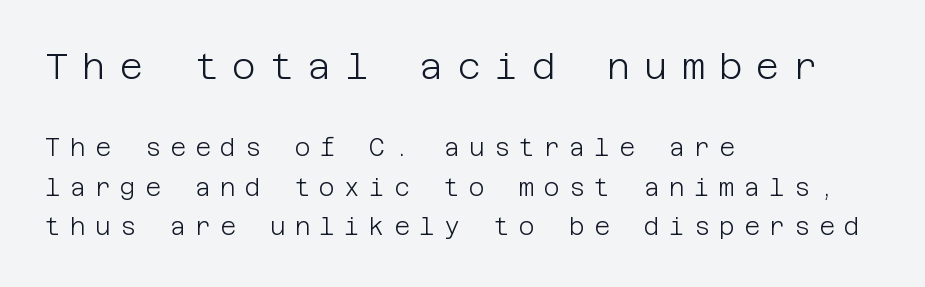
Q: Is the text bold? A: No.
Q: Is the text italic (slanted)? A: No, it is upright.
Q: Is the typeface a serif or a sans-serif typeface? A: Sans-serif.
Q: Is the text underlined? A: No.
Q: How is the paragraph aligned? A: Left-aligned.
Q: Is the spacing between letters normal or unusually wide? A: Unusually wide.
Q: Is the spacing between lines tight, normal or loose? A: Normal.
Q: Which block of text is set in a larger size, the first (top) or the second (bottom)? A: The first (top) one.
Q: Width (condensed, normal, or wide)? A: Normal.
Q: Stroke contrast? A: Low.
Q: x-height? A: Large.
